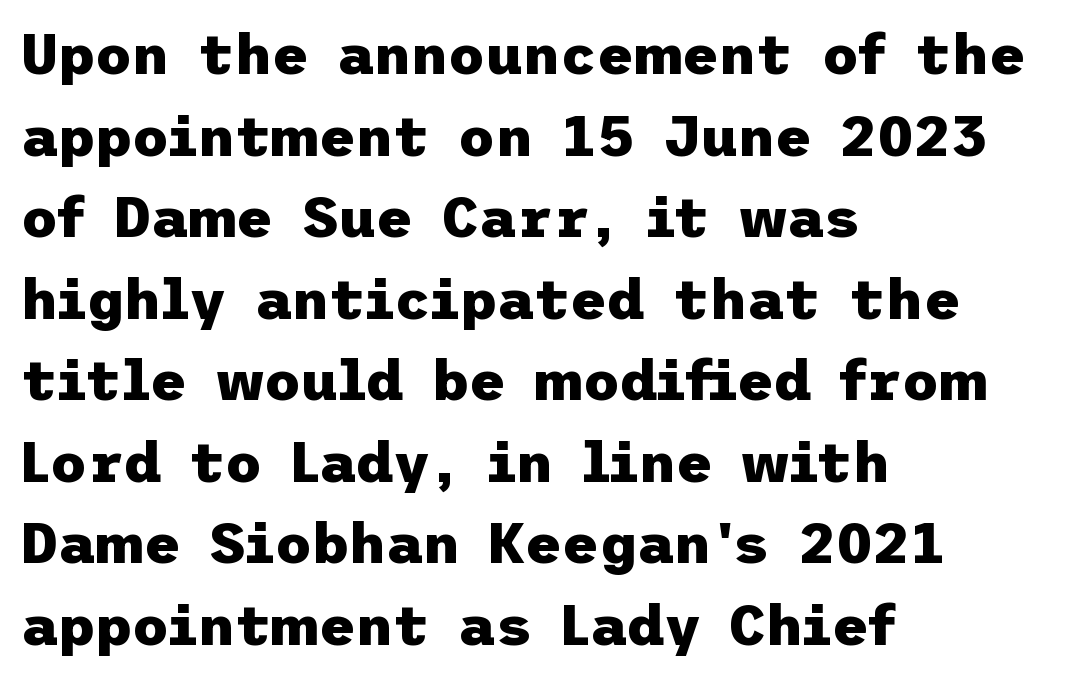
Q: Is the text bold? A: Yes.
Q: Is the text italic (slanted)? A: No, it is upright.
Q: Is the typeface a serif or a sans-serif typeface? A: Sans-serif.
Q: Is the text underlined? A: No.
Q: How is the paragraph aligned? A: Left-aligned.
Q: Is the spacing between letters normal or unusually wide? A: Normal.
Q: Is the spacing between lines tight, normal or loose? A: Normal.
Q: Width (condensed, normal, or wide)? A: Normal.
Q: Stroke contrast? A: Low.
Q: x-height? A: Medium.
